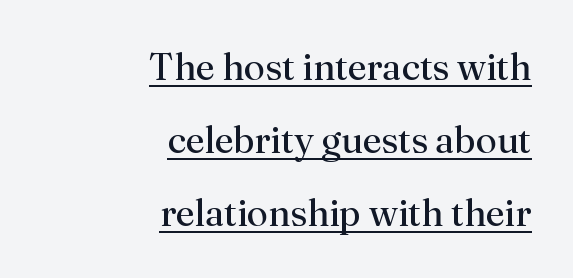
{"serif": "yes", "italic": "no", "bold": "no", "weight": "regular", "width": "normal", "stroke_contrast": "medium", "x_height": "small", "monospaced": "no", "underline": "yes", "align": "right", "line_spacing": "loose", "line_spacing_ratio": 1.92, "letter_spacing": "normal", "letter_spacing_em": 0.0, "glyph_px": 38}
